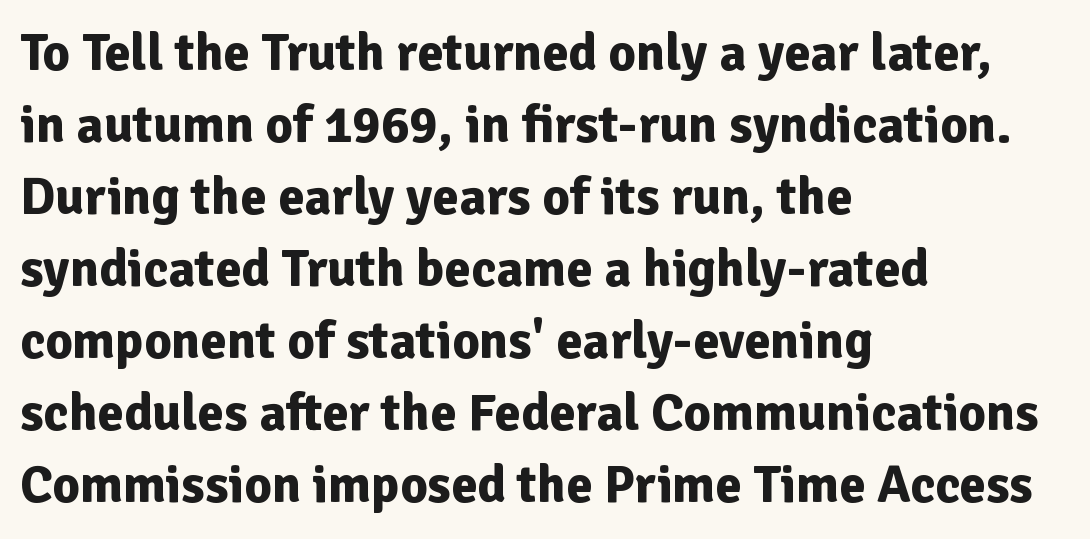
Q: Is the text bold? A: Yes.
Q: Is the text italic (slanted)? A: No, it is upright.
Q: Is the typeface a serif or a sans-serif typeface? A: Sans-serif.
Q: Is the text underlined? A: No.
Q: How is the paragraph aligned? A: Left-aligned.
Q: Is the spacing between letters normal or unusually wide? A: Normal.
Q: Is the spacing between lines tight, normal or loose? A: Normal.
Q: Width (condensed, normal, or wide)? A: Normal.
Q: Stroke contrast? A: Low.
Q: x-height? A: Medium.
Q: Monospaced? A: No.
